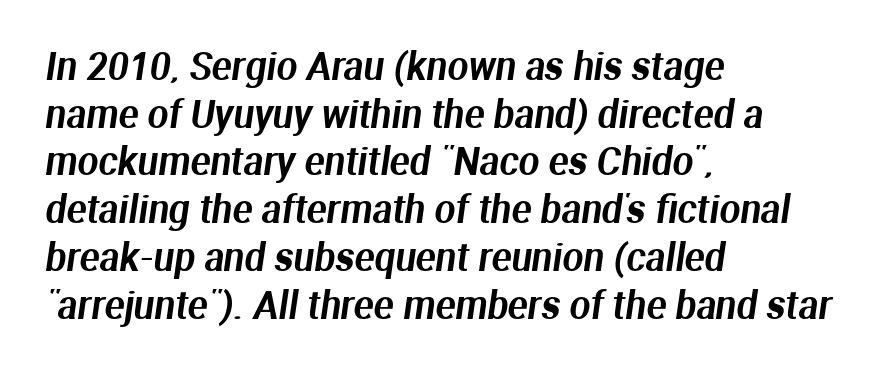
Q: Is the typeface a serif or a sans-serif typeface? A: Sans-serif.
Q: Is the text underlined? A: No.
Q: How is the paragraph aligned? A: Left-aligned.
Q: Is the spacing between letters normal or unusually wide? A: Normal.
Q: Is the spacing between lines tight, normal or loose? A: Normal.
Q: Width (condensed, normal, or wide)? A: Normal.
Q: Stroke contrast? A: Medium.
Q: x-height? A: Medium.
Q: Monospaced? A: No.
